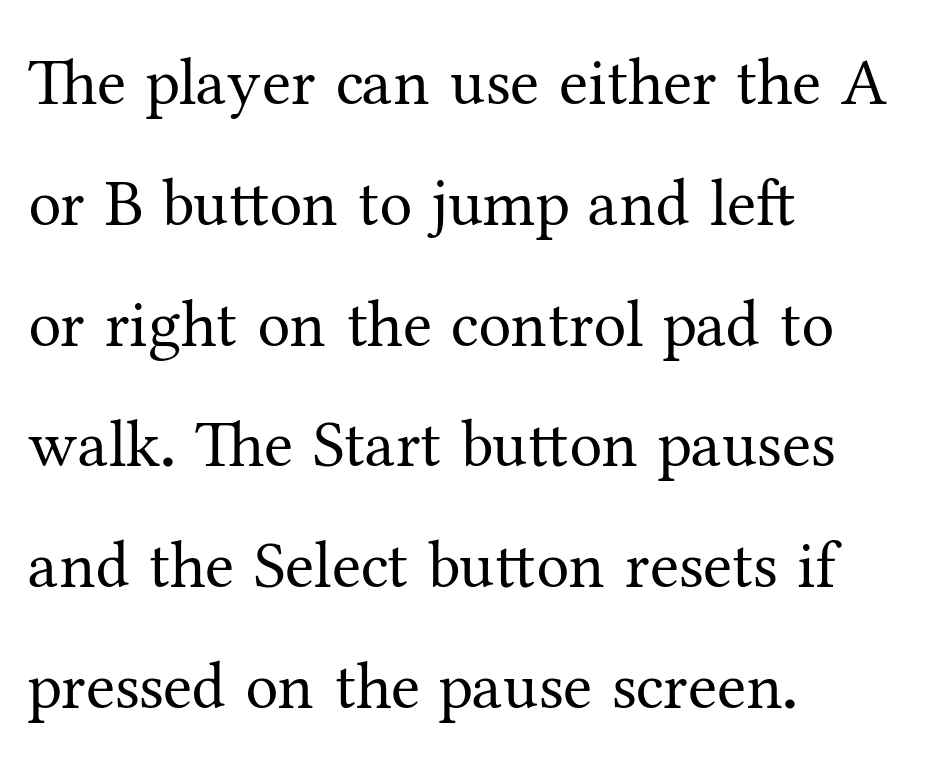
{"serif": "yes", "italic": "no", "bold": "no", "weight": "regular", "width": "normal", "stroke_contrast": "medium", "x_height": "medium", "monospaced": "no", "underline": "no", "align": "left", "line_spacing_ratio": 1.83, "letter_spacing": "normal", "letter_spacing_em": 0.0, "glyph_px": 66}
